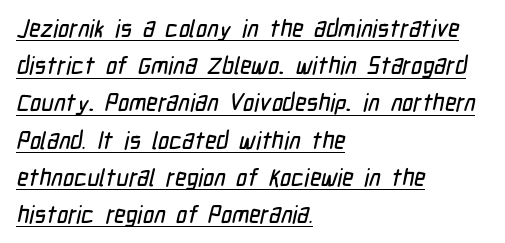
One-word summary of the alignment: left. The lines sit at an ordinary, default distance from one another. The letters sit at their default tracking, neither squeezed nor spread. The sample's only ornament is a line tracing under the words.
